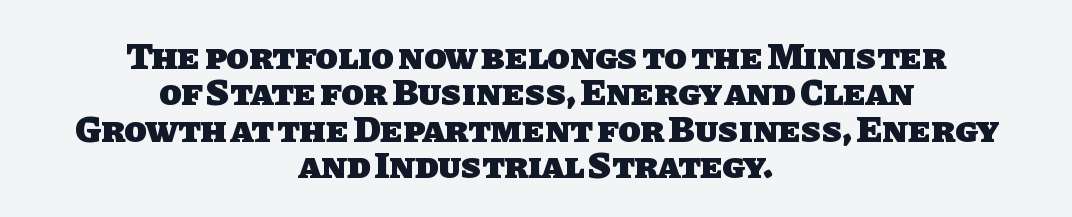
Spacing verdict: proportional, widths tailored to each character. As a designer I'd log this as weight 700, bold. Here the glyphs are tracked normally, forming tight word shapes. One glance says dense: line gaps are narrower than usual. The lines in this sample share a center point and differ in where they start and stop. A typesetter would label this face a sans.
